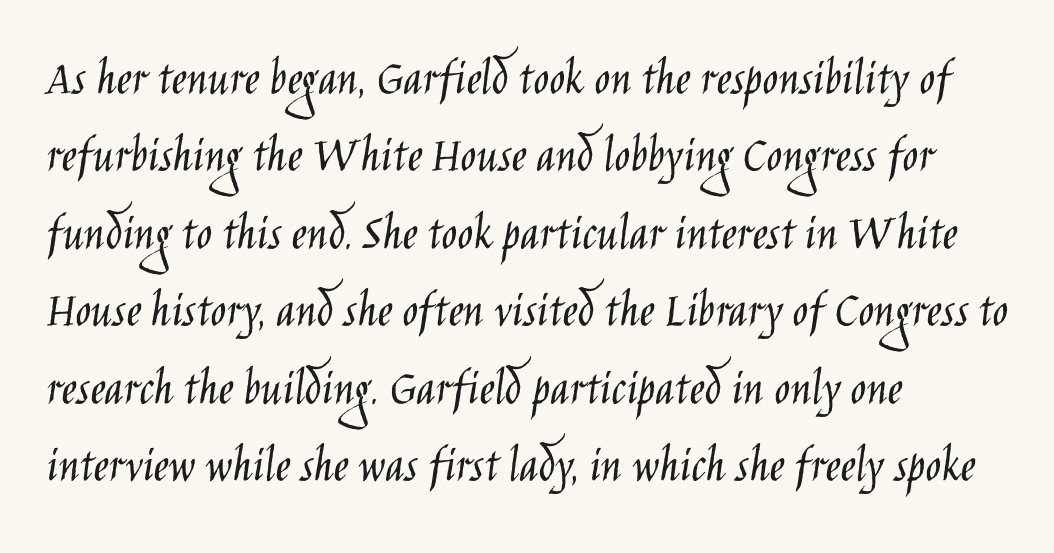
Q: Is the text bold? A: No.
Q: Is the text italic (slanted)? A: Yes.
Q: Is the typeface a serif or a sans-serif typeface? A: Sans-serif.
Q: Is the text underlined? A: No.
Q: How is the paragraph aligned? A: Left-aligned.
Q: Is the spacing between letters normal or unusually wide? A: Normal.
Q: Is the spacing between lines tight, normal or loose? A: Normal.
Q: Width (condensed, normal, or wide)? A: Condensed.
Q: Stroke contrast? A: Low.
Q: x-height? A: Large.
Q: Monospaced? A: No.
